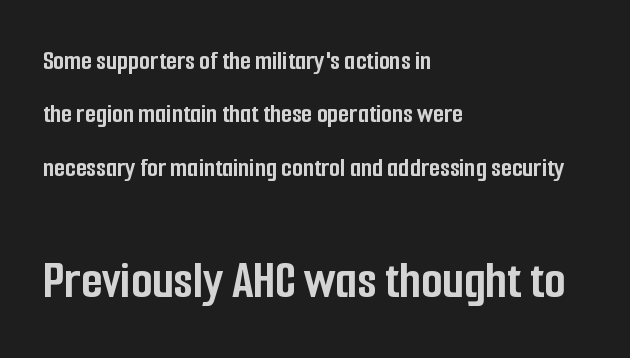
The rendering uses natural spacing where letterforms have individual widths. Only glyphs here, with clear space below each row. The type sits square on the baseline with zero lean. Serifs: no, the terminals of the letterforms are clean. The tracking reads as untouched default to a designer's eye.
